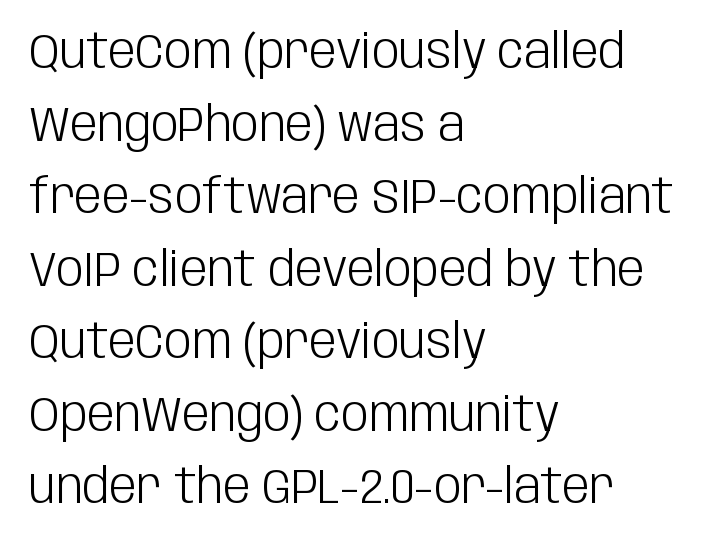
{"serif": "no", "italic": "no", "bold": "no", "weight": "light", "width": "condensed", "stroke_contrast": "low", "x_height": "large", "monospaced": "no", "underline": "no", "align": "left", "line_spacing": "normal", "line_spacing_ratio": 1.48, "letter_spacing": "normal", "letter_spacing_em": 0.0, "glyph_px": 49}
